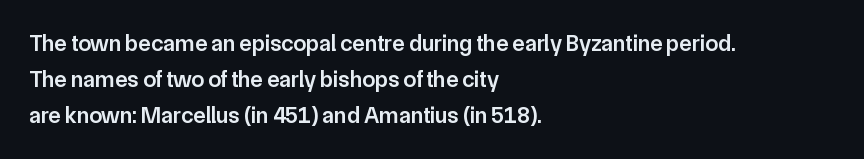
{"italic": "no", "bold": "semi", "underline": "no", "align": "left", "line_spacing": "normal", "line_spacing_ratio": 1.57, "letter_spacing": "normal", "letter_spacing_em": 0.0, "glyph_px": 23}
